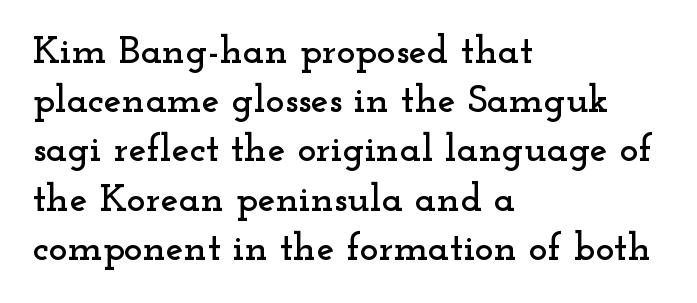
The typeface chosen for these lines features serifs. Honestly, the letter spacing is just normal — you wouldn't notice it. Alignment: flush left. Bare-footed words on every line. Tall strokes in this sample are plumb rather than angled.
